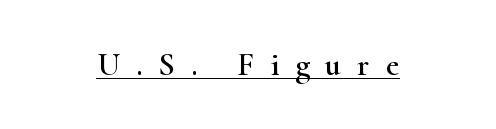
The image shows 33 px wide serif type, upright; set centered, unusually wide letter spacing (+0.48 em), underlined; high stroke contrast and a small x-height.
